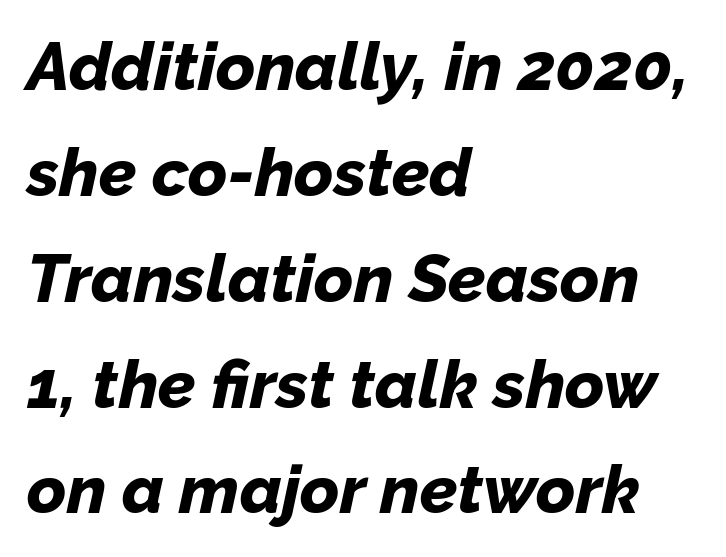
{"italic": "yes", "lean": "right", "slant_degrees": 12, "bold": "yes", "weight": "bold", "width": "normal", "stroke_contrast": "low", "x_height": "medium", "monospaced": "no", "underline": "no", "align": "left", "line_spacing": "normal", "line_spacing_ratio": 1.58, "letter_spacing": "normal", "letter_spacing_em": 0.0, "glyph_px": 67}
